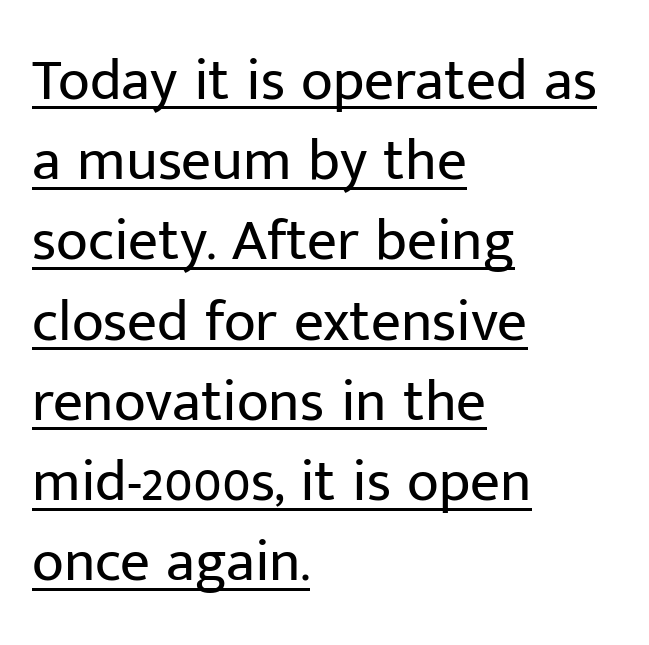
Q: Is the text bold? A: No.
Q: Is the text italic (slanted)? A: No, it is upright.
Q: Is the typeface a serif or a sans-serif typeface? A: Sans-serif.
Q: Is the text underlined? A: Yes.
Q: How is the paragraph aligned? A: Left-aligned.
Q: Is the spacing between letters normal or unusually wide? A: Normal.
Q: Is the spacing between lines tight, normal or loose? A: Normal.
Q: Width (condensed, normal, or wide)? A: Normal.
Q: Stroke contrast? A: Low.
Q: x-height? A: Medium.
Q: Monospaced? A: No.
